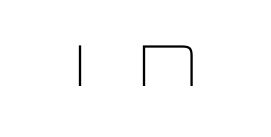
Q: Is the text bold? A: No.
Q: Is the text italic (slanted)? A: No, it is upright.
Q: Is the typeface a serif or a sans-serif typeface? A: Sans-serif.
Q: Is the text underlined? A: No.
Q: Is the spacing between letters normal or unusually wide? A: Unusually wide.
Q: Width (condensed, normal, or wide)? A: Wide.
Q: Stroke contrast? A: Low.
Q: x-height? A: Large.
Q: Monospaced? A: No.
